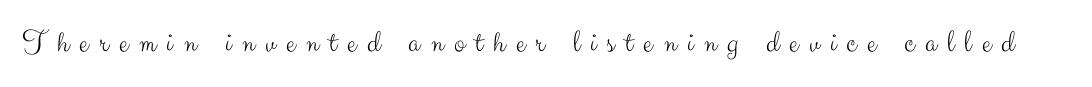
Q: Is the text bold? A: No.
Q: Is the text italic (slanted)? A: Yes.
Q: Is the typeface a serif or a sans-serif typeface? A: Sans-serif.
Q: Is the text underlined? A: No.
Q: Is the spacing between letters normal or unusually wide? A: Unusually wide.
Q: Width (condensed, normal, or wide)? A: Normal.
Q: Stroke contrast? A: Medium.
Q: x-height? A: Small.
Q: Monospaced? A: No.
